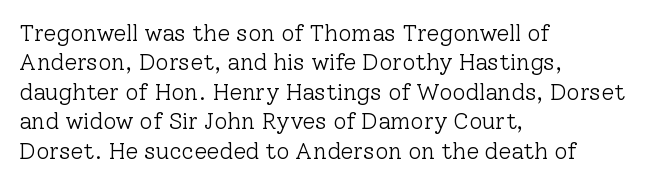
Q: Is the text bold? A: No.
Q: Is the text italic (slanted)? A: No, it is upright.
Q: Is the text underlined? A: No.
Q: How is the paragraph aligned? A: Left-aligned.
Q: Is the spacing between letters normal or unusually wide? A: Normal.
Q: Is the spacing between lines tight, normal or loose? A: Normal.
